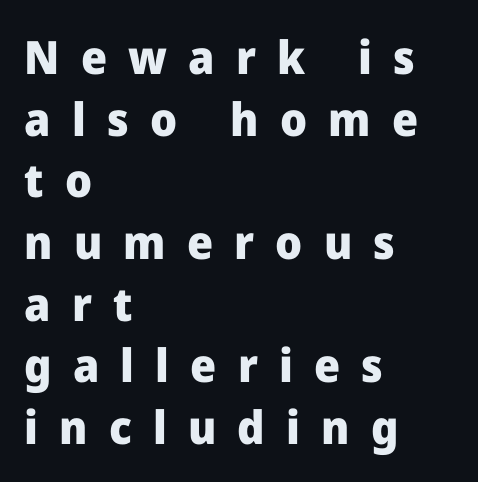
{"serif": "no", "italic": "no", "bold": "yes", "weight": "heavy", "width": "normal", "stroke_contrast": "low", "x_height": "medium", "monospaced": "no", "underline": "no", "align": "left", "line_spacing": "normal", "line_spacing_ratio": 1.34, "letter_spacing": "wide", "letter_spacing_em": 0.46, "glyph_px": 46}
